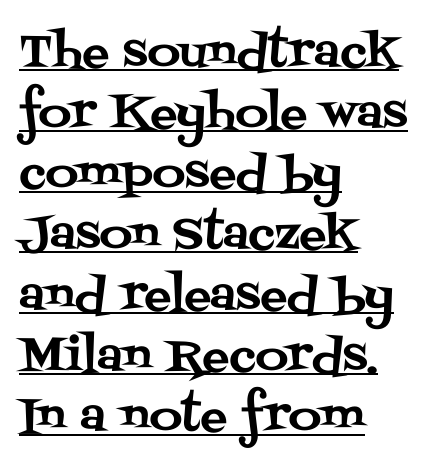
Spacing between characters is what you'd get straight out of the box. Summary of vertical rhythm: regular, with standard interline spacing. The lettering stays uniformly vertical, giving the passage a roman look. Is there an underline? Yes — a line sits under the letters.
